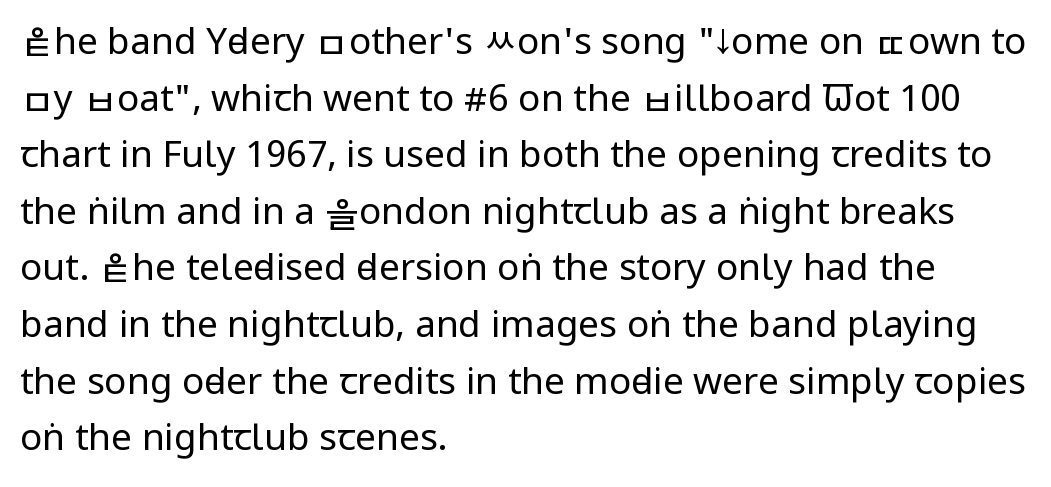
{"serif": "no", "italic": "no", "bold": "no", "weight": "regular", "width": "condensed", "stroke_contrast": "low", "x_height": "large", "monospaced": "no", "underline": "no", "align": "left", "line_spacing": "normal", "line_spacing_ratio": 1.53, "letter_spacing": "normal", "letter_spacing_em": 0.0, "glyph_px": 37}
